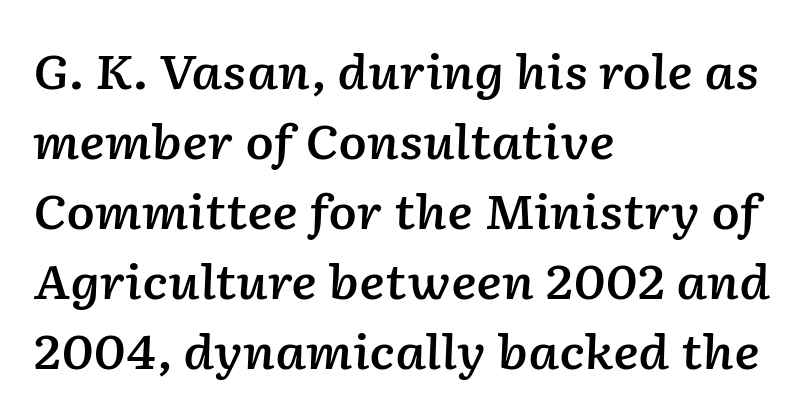
{"italic": "yes", "lean": "right", "slant_degrees": 2, "bold": "semi", "weight": "semibold", "width": "normal", "stroke_contrast": "low", "x_height": "medium", "monospaced": "no", "underline": "no", "align": "left", "line_spacing": "normal", "line_spacing_ratio": 1.49, "letter_spacing": "normal", "letter_spacing_em": 0.0, "glyph_px": 47}
